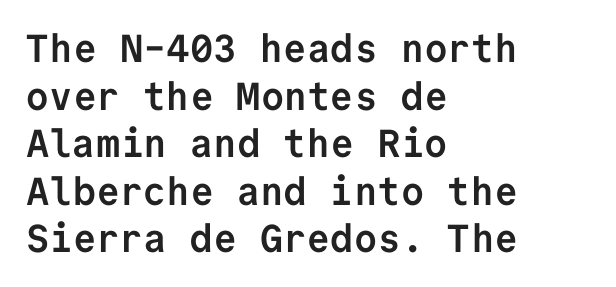
Compared with a centered layout, this one pins lines to the left instead. This rendering leaves character spacing at its baseline value. No feet cap the strokes, marking this as sans-serif type. Each letter, wide or thin by design, is forced into the same width here.
